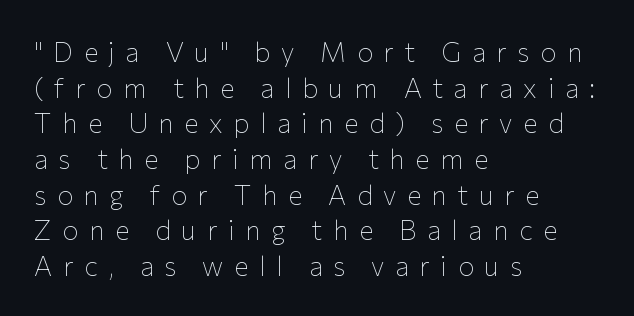
{"italic": "no", "bold": "no", "underline": "no", "align": "left", "line_spacing": "normal", "line_spacing_ratio": 1.32, "letter_spacing": "wide", "letter_spacing_em": 0.39, "glyph_px": 27}
